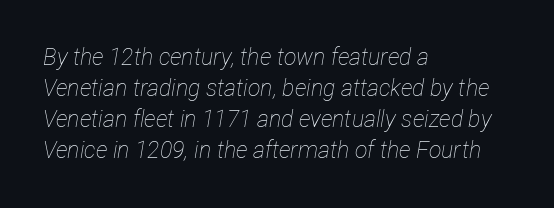
Teacher's note: observe the even left margin — that is flush-left alignment. Evenly set lines give the paragraph a standard silhouette. Check under the words: just untouched page. The weight tops out at a normal text grade. Tracking here is standard; glyphs follow each other at the usual distance.
